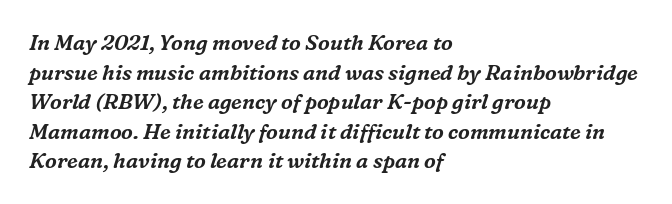
The image shows 21 px text type, italic (leaning right); set left-aligned, normal line spacing (1.41x), normal letter spacing, not underlined.
